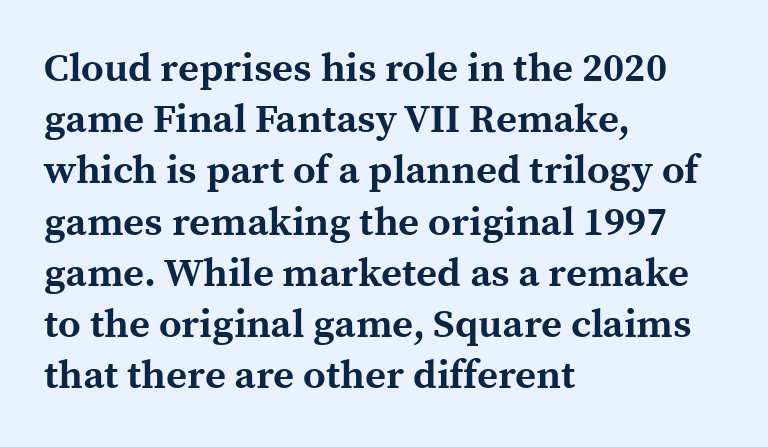
If you drew a ruler down the left edge, every line would touch it. Underline: absent. Leading: standard. Little horizontal feet cap the strokes, marking this as serif type.
